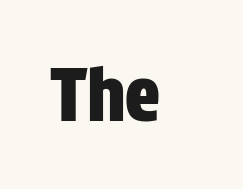
Q: Is the text italic (slanted)? A: No, it is upright.
Q: Is the typeface a serif or a sans-serif typeface? A: Sans-serif.
Q: Is the text underlined? A: No.
Q: Is the spacing between letters normal or unusually wide? A: Normal.
Q: Width (condensed, normal, or wide)? A: Condensed.
Q: Stroke contrast? A: Low.
Q: x-height? A: Large.
Q: Monospaced? A: No.
